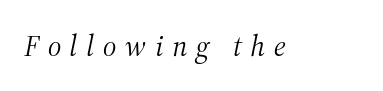
Italic? Definitely — the glyphs are oblique. The foot of each line stays bare and open. The passage shown is typed in a proportional face where columns would drift. Glyph-to-glyph distance is far greater than everyday printed text. Stems and bowls with no extra thickness — not bold. These lines are composed in type with serifs.
